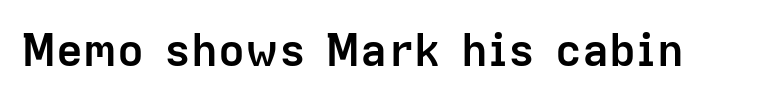
The image shows 45 px semibold sans-serif type, upright; set normal letter spacing, not underlined; low stroke contrast and a medium x-height.
